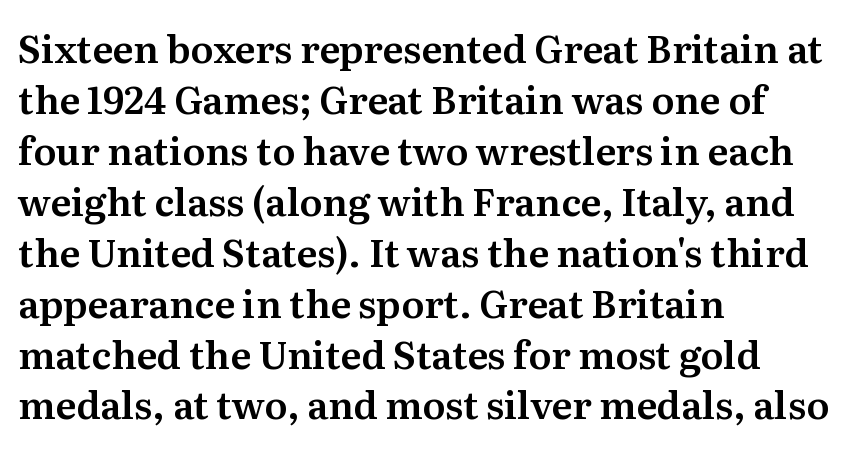
{"serif": "yes", "italic": "no", "width": "normal", "stroke_contrast": "medium", "x_height": "medium", "monospaced": "no", "underline": "no", "align": "left", "line_spacing": "normal", "line_spacing_ratio": 1.34, "letter_spacing": "normal", "letter_spacing_em": 0.0, "glyph_px": 38}
